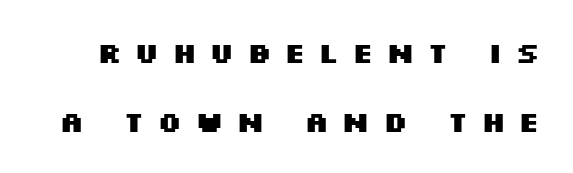
The image shows 29 px heavy, wide sans-serif type, upright; set loose line spacing (2.37x), unusually wide letter spacing (+0.42 em), not underlined; medium stroke contrast and a large x-height.
